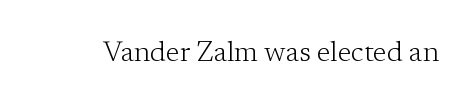
Stroke terminals: seriffed. A typesetter would call this zero additional tracking. Unbolded letterforms with no extra heft. The type sits square on the baseline with zero lean.
